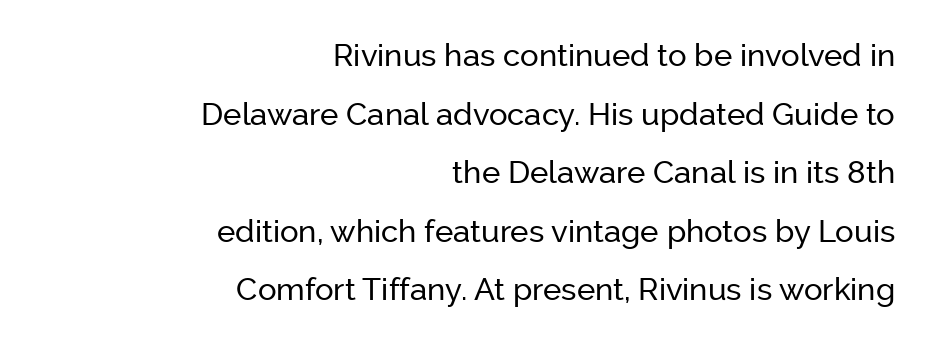
Classification — sans serif. The specimen omits any rule beneath the text block's lines. The lines are quadded right. Spacing verdict: proportional, widths tailored to each character. Default kerning and tracking; the words read as compact shapes. Italic: no, the glyphs are upright roman.
